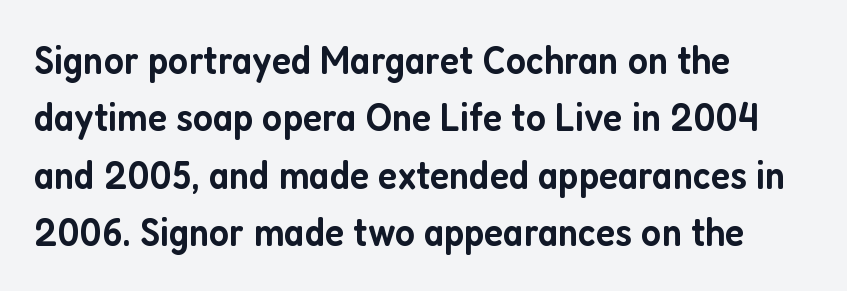
The passage is arranged the way most books set body copy — flush left. A typesetter would call this proportional, since set widths differ per character. The rendering shows plain stroke endings on the letterforms — a sans-serif design. Regarding leading, the lines here are spaced in the standard way. The lettering holds an erect, upright posture throughout. Compared with typical body copy, the letter spacing here is the same.
